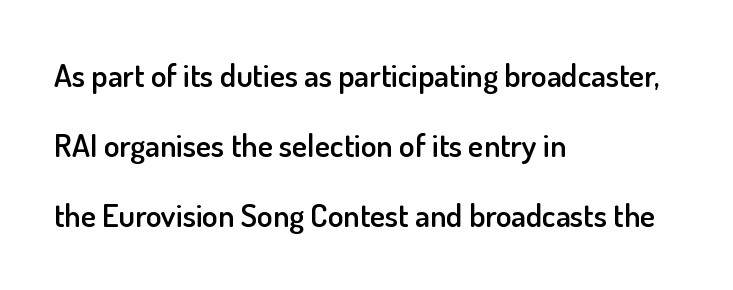
Do the characters align in a grid? No, the font is proportional. All the whitespace from short lines collects on the right. It's the straight-up-and-down kind of type. Students, note that the glyphs here touch the page at normal intervals. Descenders are the only things crossing below the line.
